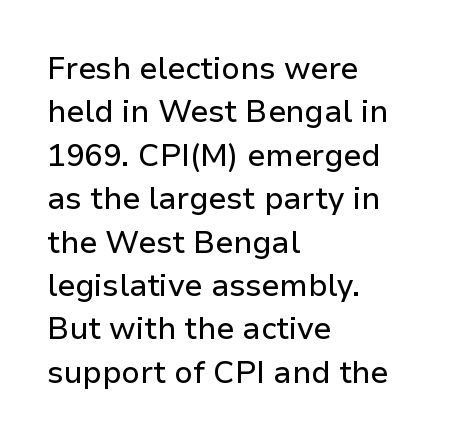
A roman cut, with each character standing at attention. The paragraph shown leans on its left margin. Check the space under the baseline: it is left empty. The face used here is proportionally spaced, like ordinary book or web type. The face used here is rendered with its standard letterfit. Compared with typical paragraphs, the rows here are spaced about the same.
